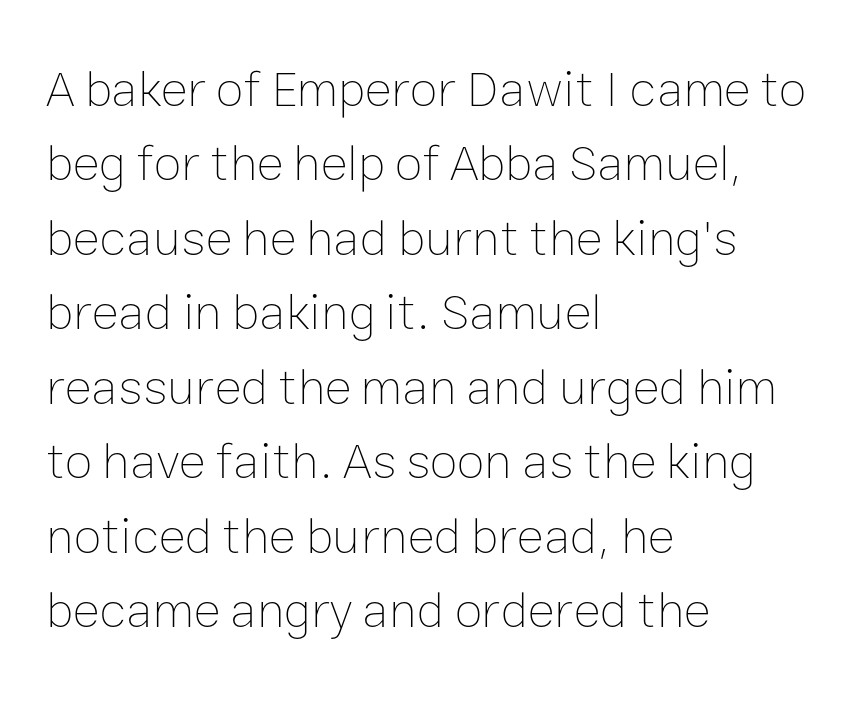
{"italic": "no", "bold": "no", "weight": "thin", "width": "normal", "stroke_contrast": "low", "x_height": "medium", "monospaced": "no", "underline": "no", "align": "left", "line_spacing": "normal", "line_spacing_ratio": 1.46, "letter_spacing": "normal", "letter_spacing_em": 0.0, "glyph_px": 51}
